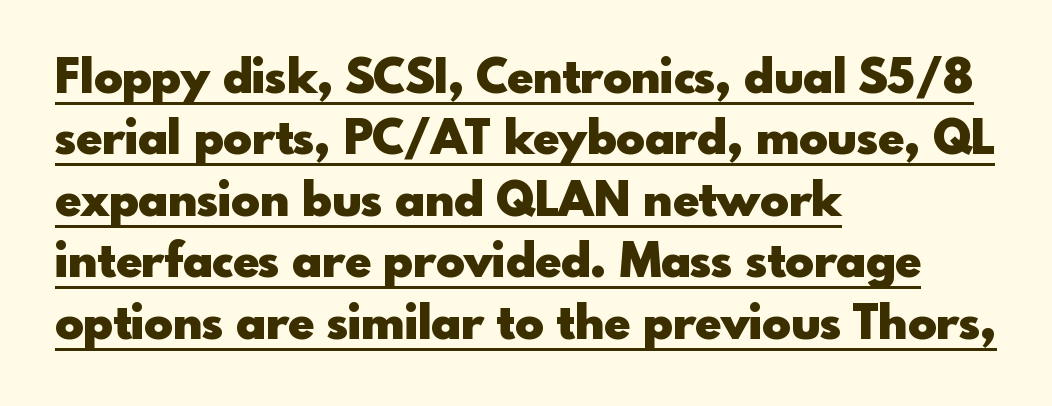
{"serif": "no", "italic": "no", "bold": "yes", "weight": "heavy", "width": "normal", "x_height": "small", "monospaced": "no", "underline": "yes", "align": "left", "line_spacing": "normal", "line_spacing_ratio": 1.28, "letter_spacing": "normal", "letter_spacing_em": 0.0, "glyph_px": 48}
